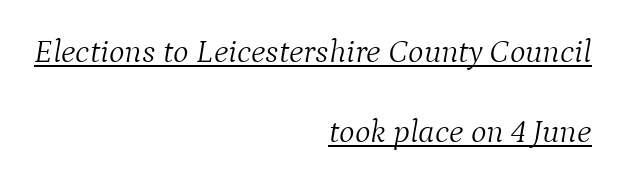
The image shows 33 px light serif type, italic (leaning right); set right-aligned, loose line spacing (2.43x), normal letter spacing, underlined; medium stroke contrast and a medium x-height.
